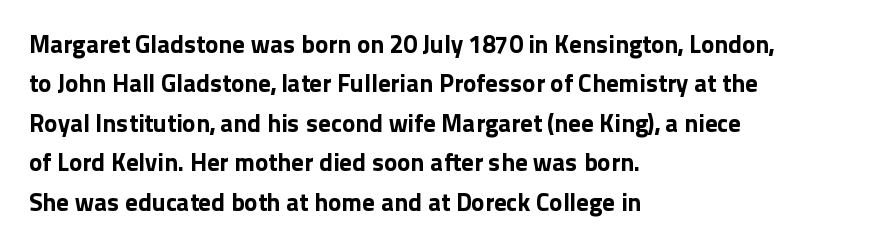
Q: Is the text bold? A: Yes.
Q: Is the text italic (slanted)? A: No, it is upright.
Q: Is the text underlined? A: No.
Q: How is the paragraph aligned? A: Left-aligned.
Q: Is the spacing between letters normal or unusually wide? A: Normal.
Q: Is the spacing between lines tight, normal or loose? A: Normal.
